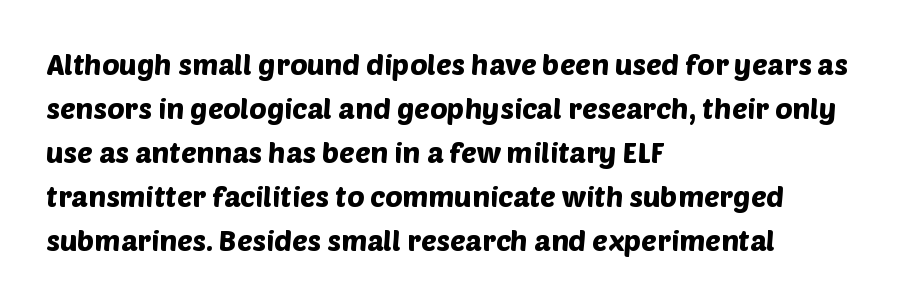
Q: Is the typeface a serif or a sans-serif typeface? A: Sans-serif.
Q: Is the text underlined? A: No.
Q: How is the paragraph aligned? A: Left-aligned.
Q: Is the spacing between letters normal or unusually wide? A: Normal.
Q: Is the spacing between lines tight, normal or loose? A: Normal.
Q: Width (condensed, normal, or wide)? A: Normal.
Q: Stroke contrast? A: Low.
Q: x-height? A: Large.
Q: Monospaced? A: No.
